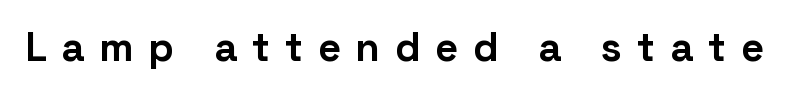
Q: Is the text bold? A: Yes.
Q: Is the text italic (slanted)? A: No, it is upright.
Q: Is the typeface a serif or a sans-serif typeface? A: Sans-serif.
Q: Is the text underlined? A: No.
Q: Is the spacing between letters normal or unusually wide? A: Unusually wide.
Q: Width (condensed, normal, or wide)? A: Normal.
Q: Stroke contrast? A: Low.
Q: x-height? A: Medium.
Q: Monospaced? A: No.
